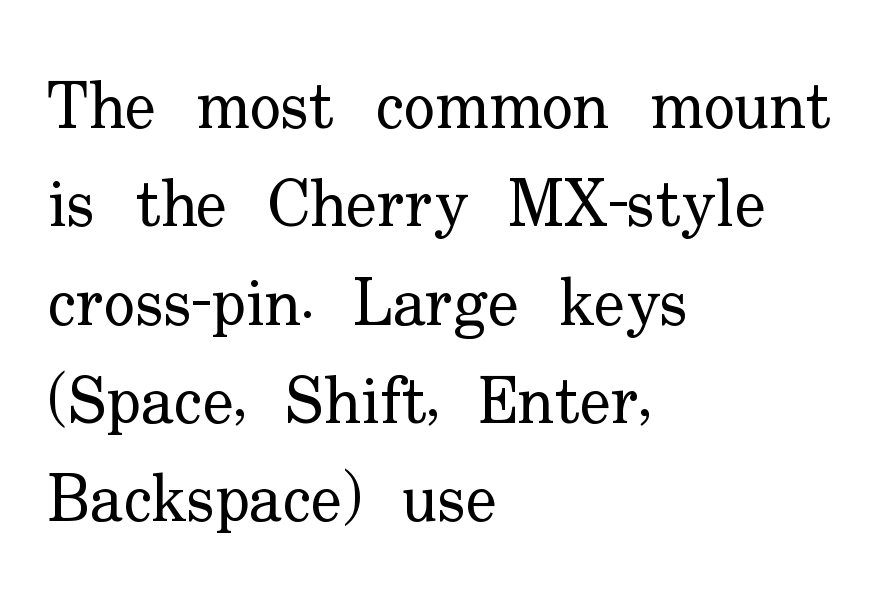
Rendered with straight, roman letterforms. A typesetter would label this face a serif. Heft: none added — not bold. These lines keep a tight, regular rhythm from letter to letter.
